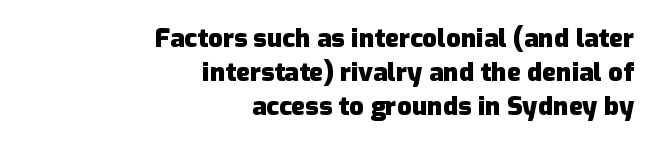
Q: Is the text bold? A: Yes.
Q: Is the text italic (slanted)? A: No, it is upright.
Q: Is the text underlined? A: No.
Q: How is the paragraph aligned? A: Right-aligned.
Q: Is the spacing between letters normal or unusually wide? A: Normal.
Q: Is the spacing between lines tight, normal or loose? A: Normal.
